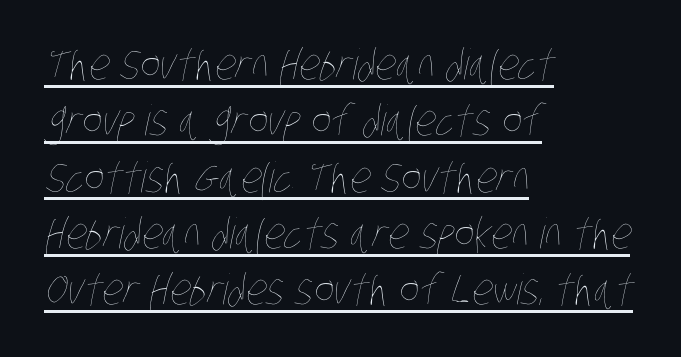
The image shows 42 px thin, condensed type; set left-aligned, normal line spacing (1.34x), normal letter spacing, underlined; low stroke contrast and a large x-height.
